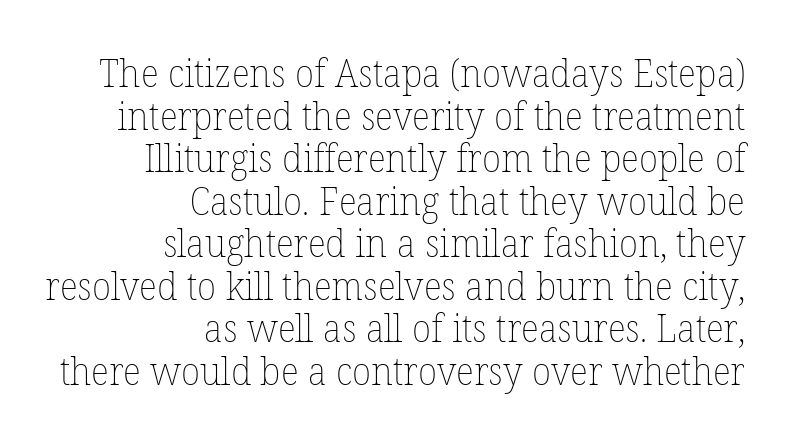
The image shows 39 px thin type, upright; set right-aligned, tight line spacing (1.09x), normal letter spacing, not underlined; low stroke contrast and a medium x-height.
